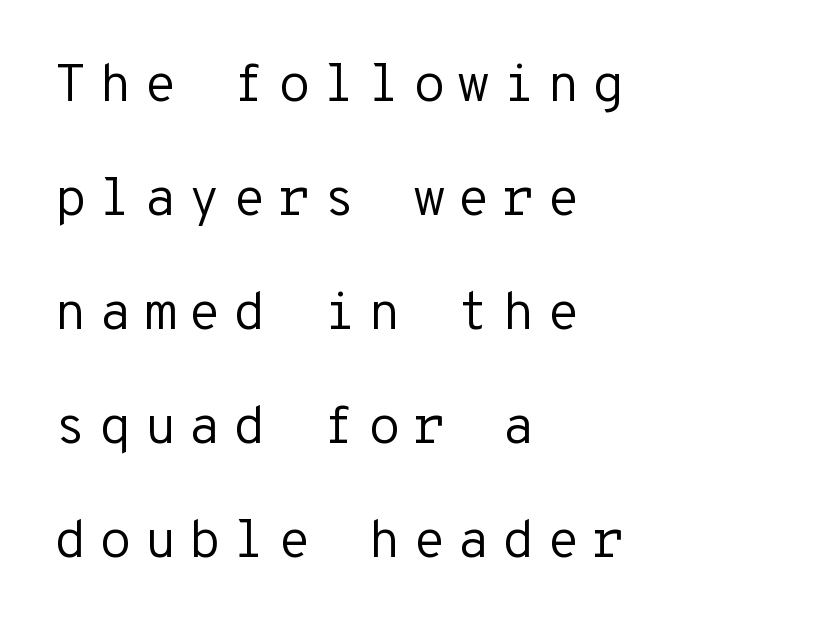
The image shows 53 px regular-weight sans-serif type, upright, monospaced; set left-aligned, loose line spacing (2.15x), unusually wide letter spacing (+0.23 em), not underlined; low stroke contrast and a medium x-height.
